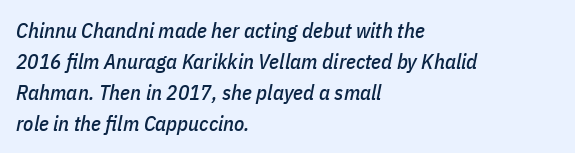
{"italic": "yes", "lean": "right", "slant_degrees": 11, "underline": "no", "align": "left", "line_spacing": "normal", "line_spacing_ratio": 1.47, "letter_spacing": "normal", "letter_spacing_em": 0.0, "glyph_px": 21}
